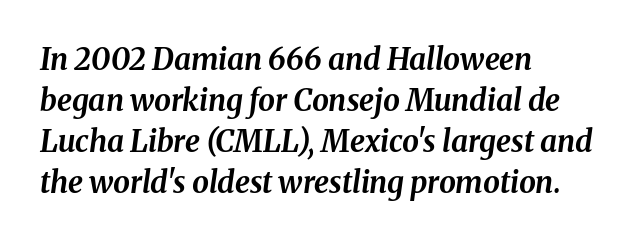
{"italic": "yes", "lean": "right", "slant_degrees": 8, "bold": "yes", "weight": "bold", "width": "normal", "stroke_contrast": "medium", "x_height": "medium", "monospaced": "no", "underline": "no", "align": "left", "line_spacing": "normal", "line_spacing_ratio": 1.37, "letter_spacing": "normal", "letter_spacing_em": 0.0, "glyph_px": 30}
